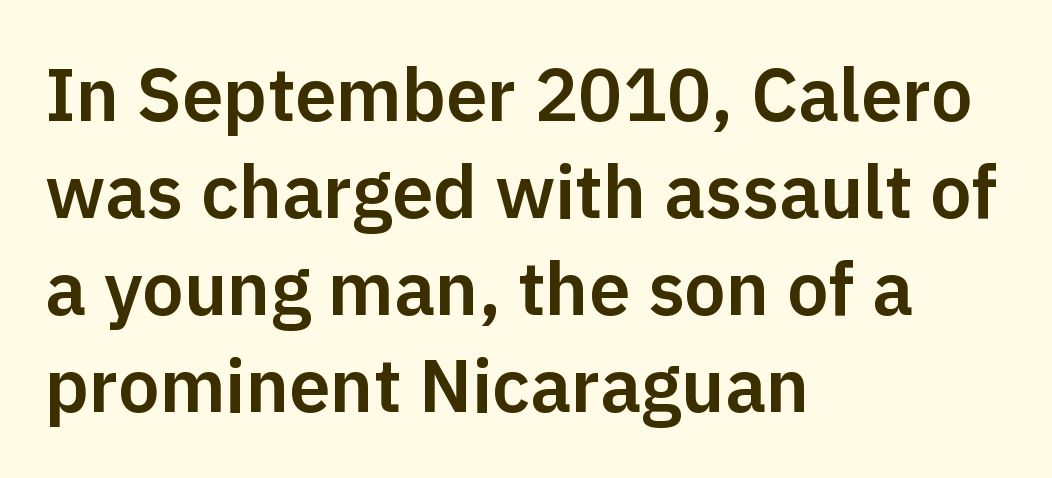
Q: Is the text italic (slanted)? A: No, it is upright.
Q: Is the typeface a serif or a sans-serif typeface? A: Sans-serif.
Q: Is the text underlined? A: No.
Q: How is the paragraph aligned? A: Left-aligned.
Q: Is the spacing between letters normal or unusually wide? A: Normal.
Q: Is the spacing between lines tight, normal or loose? A: Normal.
Q: Width (condensed, normal, or wide)? A: Normal.
Q: Stroke contrast? A: Low.
Q: x-height? A: Medium.
Q: Monospaced? A: No.
